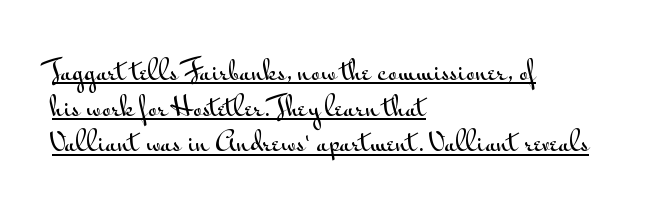
These characters rest on top of a visible drawn line. Summary of vertical rhythm: regular, with standard interline spacing. A classic flush-left, rag-right setting is used for this passage. You could call the tracking neutral — neither tight nor loose.
